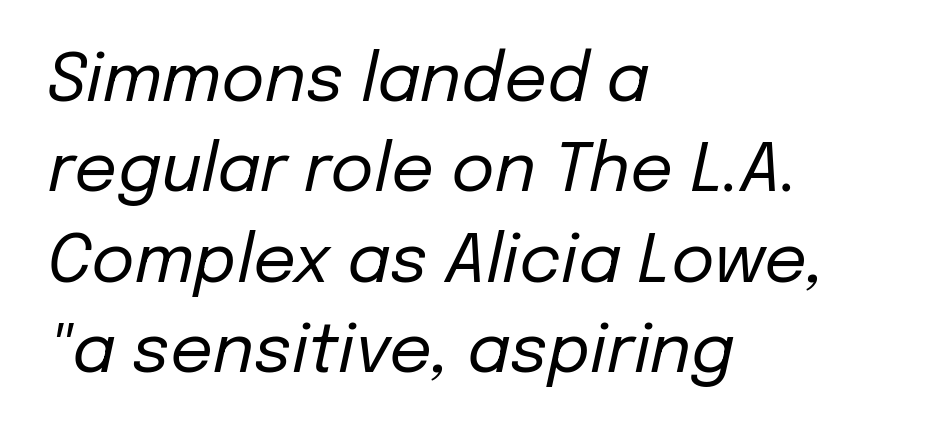
The glyphs are unaccompanied by any horizontal stroke below them. The passage shown leans; its letterforms are oblique. On a weight scale, this lands at 450 or below. Here the glyphs are tracked normally, forming tight word shapes. Vertically, the passage feels balanced, rows spaced as you'd expect. Character widths vary here, with narrow letters taking less room than wide ones.
